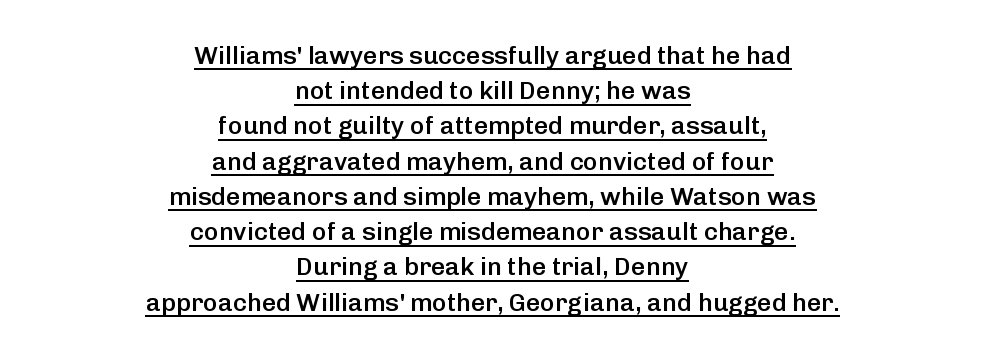
The image shows 25 px text type, upright; set centered, normal line spacing (1.41x), normal letter spacing, underlined.
